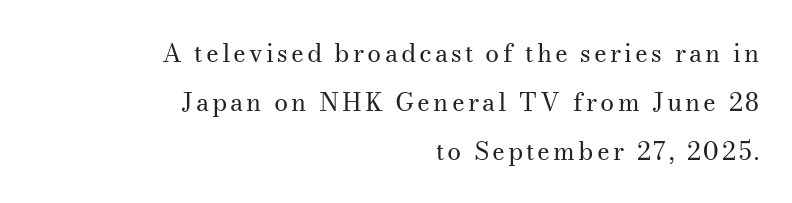
Posture: upright roman. All the whitespace from short lines collects on the left. The weight would be labelled regular, book, light, or lighter still. This sample trades compactness for vertical openness between lines. Glance below the letters and you will spot only blank space.
